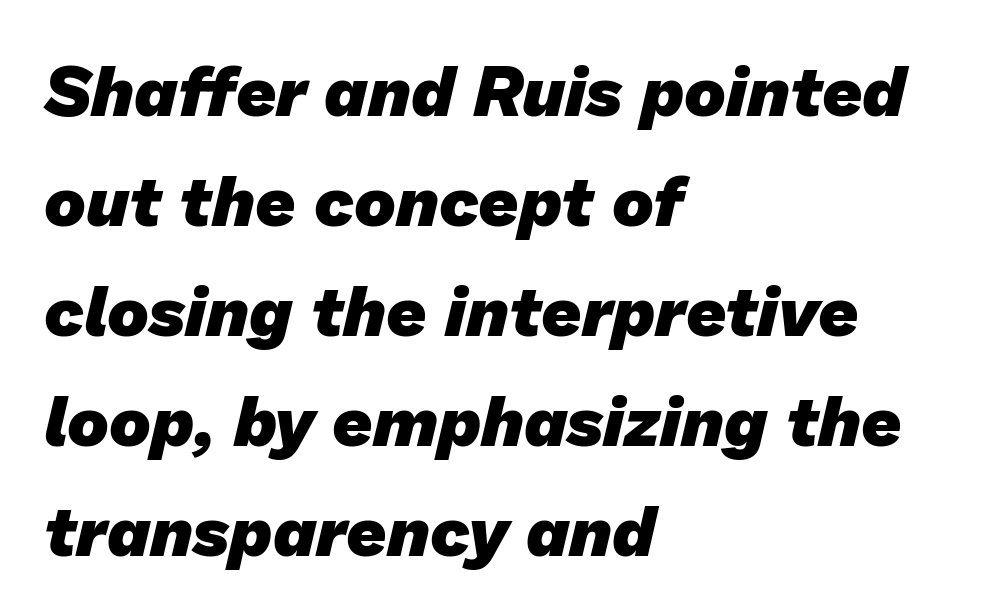
No extra tracking has been applied to these lines. The strokes are fattened all the way to bold. Do the characters align in a grid? No, the font is proportional. If you measured baseline to baseline, you'd find a middling distance.
